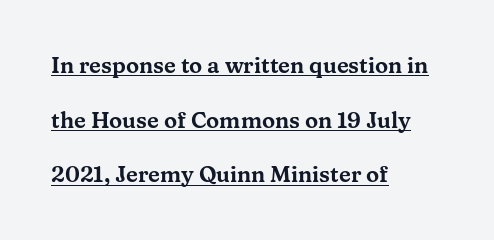
The image shows 22 px text type, upright; set left-aligned, loose line spacing (2.48x), normal letter spacing, underlined.
